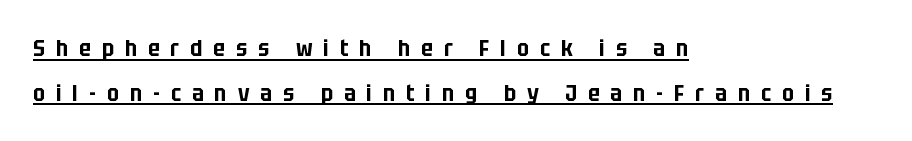
The glyphs are accompanied by a horizontal stroke just below them. Compared with typical paragraphs, the rows here are farther apart. The letters stand straight up with perfectly vertical stems. This sample is left-justified, so line endings fall wherever the words run out. Is the letter spacing exaggerated? Yes — the characters are pushed far apart.
